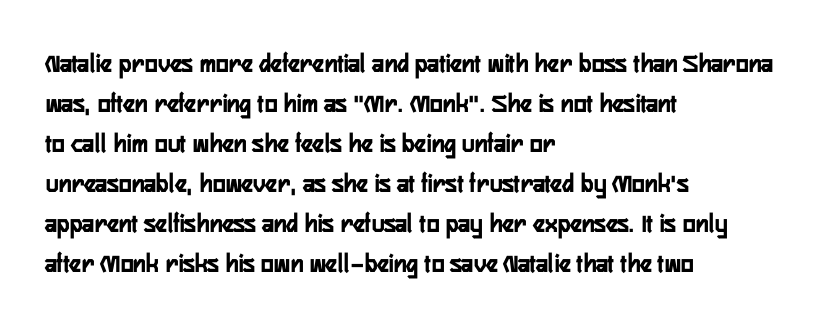
Regular leading. The zone under the glyphs is completely vacant. Italic? Not at all — the glyphs are vertical. A typesetter would call this zero additional tracking. Leftover space on each line is placed entirely after the last word.
